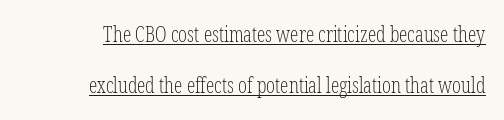
{"italic": "no", "bold": "no", "underline": "yes", "align": "right", "line_spacing": "loose", "line_spacing_ratio": 2.45, "letter_spacing": "normal", "letter_spacing_em": 0.0, "glyph_px": 21}
